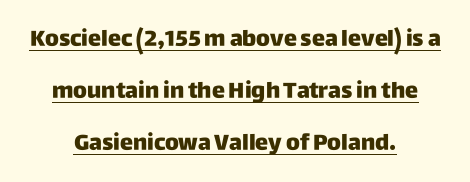
{"italic": "no", "bold": "yes", "underline": "yes", "align": "center", "line_spacing": "loose", "line_spacing_ratio": 2.36, "letter_spacing": "normal", "letter_spacing_em": 0.0, "glyph_px": 22}
